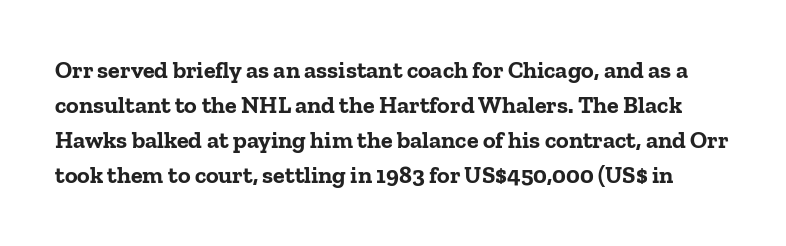
The image shows 24 px bold type, upright; set normal line spacing (1.46x), normal letter spacing, not underlined.
